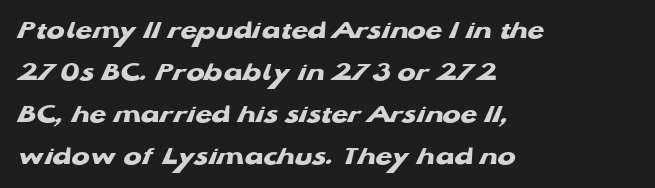
Every row of glyphs begins at an identical x-position on the left. Just letters on the line, the space beneath them empty. This block has exactly the height ordinary leading produces. The rendering uses a bold face; every stroke is thick and dark.
